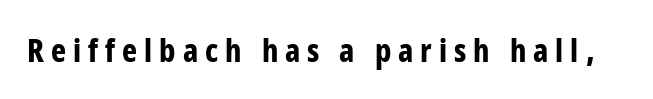
{"serif": "no", "italic": "no", "bold": "yes", "weight": "bold", "width": "condensed", "stroke_contrast": "low", "x_height": "medium", "monospaced": "no", "underline": "no", "letter_spacing": "wide", "letter_spacing_em": 0.22, "glyph_px": 32}
